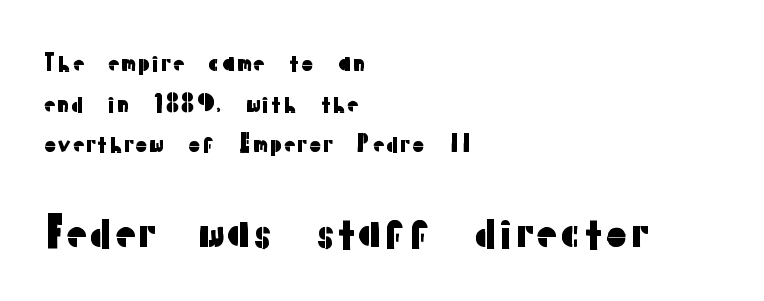
{"serif": "no", "italic": "no", "width": "normal", "stroke_contrast": "low", "x_height": "medium", "monospaced": "no", "underline": "no", "align": "left", "line_spacing_ratio": 1.77, "letter_spacing": "normal", "letter_spacing_em": 0.0, "larger_block": "second", "size_ratio": 1.78, "glyph_px": 41}
